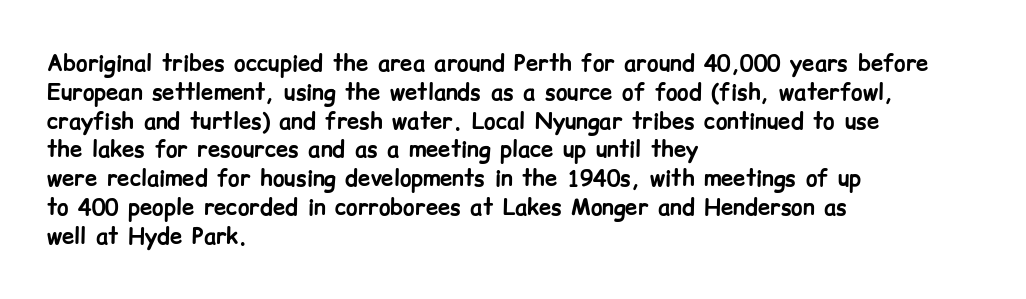
Q: Is the text bold? A: Yes.
Q: Is the text italic (slanted)? A: No, it is upright.
Q: Is the text underlined? A: No.
Q: How is the paragraph aligned? A: Left-aligned.
Q: Is the spacing between letters normal or unusually wide? A: Normal.
Q: Is the spacing between lines tight, normal or loose? A: Normal.
